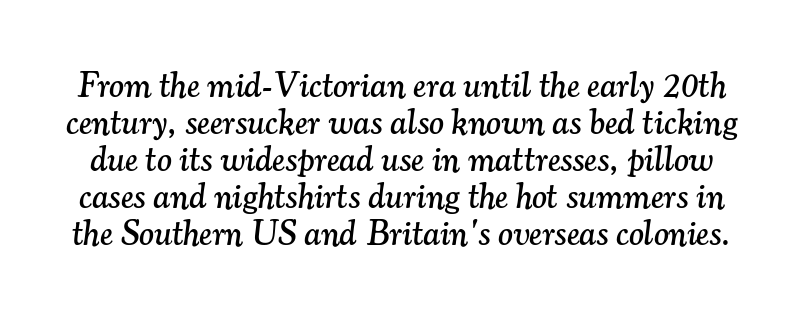
{"serif": "yes", "italic": "yes", "lean": "right", "slant_degrees": 7, "width": "normal", "stroke_contrast": "medium", "x_height": "small", "monospaced": "no", "underline": "no", "line_spacing": "tight", "line_spacing_ratio": 1.06, "letter_spacing": "normal", "letter_spacing_em": 0.0, "glyph_px": 35}
